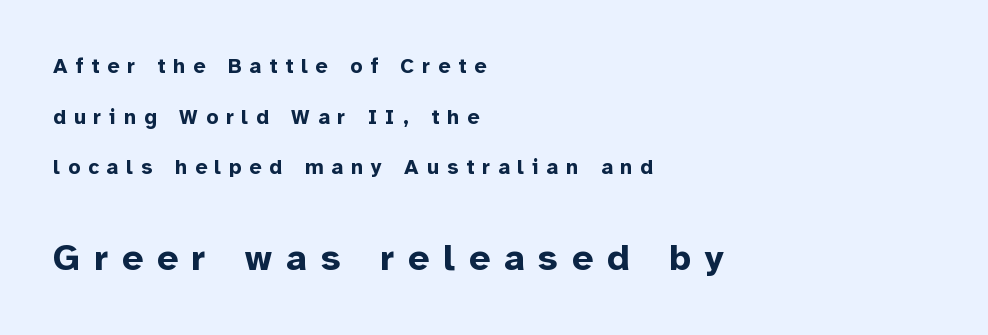
Q: Is the text bold? A: Yes.
Q: Is the text italic (slanted)? A: No, it is upright.
Q: Is the typeface a serif or a sans-serif typeface? A: Sans-serif.
Q: Is the text underlined? A: No.
Q: How is the paragraph aligned? A: Left-aligned.
Q: Is the spacing between letters normal or unusually wide? A: Unusually wide.
Q: Is the spacing between lines tight, normal or loose? A: Loose.
Q: Which block of text is set in a larger size, the first (top) or the second (bottom)? A: The second (bottom) one.
Q: Width (condensed, normal, or wide)? A: Normal.
Q: Stroke contrast? A: Low.
Q: x-height? A: Medium.
Q: Monospaced? A: No.
